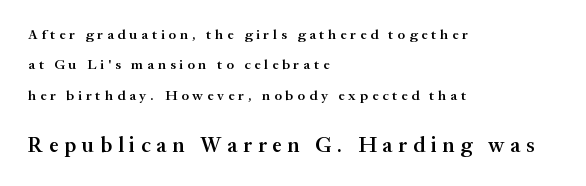
The image shows 21 px text type, upright; set left-aligned, loose line spacing (2.17x), unusually wide letter spacing (+0.28 em), not underlined; the second (bottom) block is 1.5x larger.
